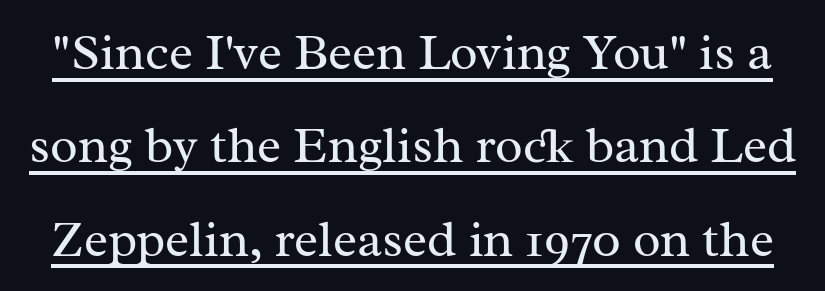
The image shows 51 px regular-weight serif type, upright; set line spacing 1.83x, normal letter spacing, underlined; medium stroke contrast and a medium x-height.
